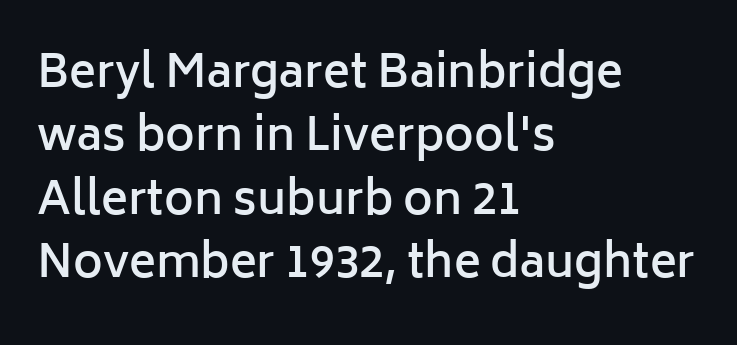
The image shows 45 px semibold sans-serif type, upright; set left-aligned, normal line spacing (1.41x), normal letter spacing, not underlined; low stroke contrast and a medium x-height.
